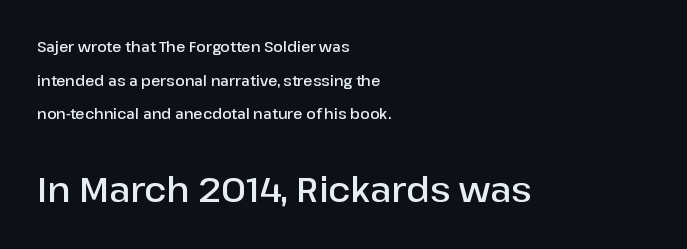
{"serif": "no", "italic": "no", "bold": "semi", "weight": "semibold", "width": "normal", "stroke_contrast": "low", "x_height": "medium", "monospaced": "no", "underline": "no", "align": "left", "line_spacing": "loose", "line_spacing_ratio": 2.4, "letter_spacing": "normal", "letter_spacing_em": 0.0, "larger_block": "second", "size_ratio": 2.43, "glyph_px": 34}
